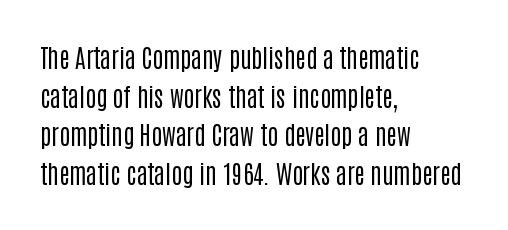
The image shows 25 px text type, upright; set left-aligned, normal line spacing (1.55x), normal letter spacing, not underlined.
